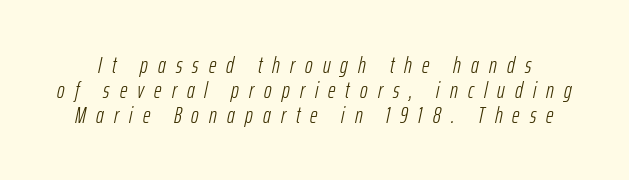
Caption: expanded tracking, letters set apart. Stems and bowls with no extra thickness — not bold. Type without underlining. The leading is snug, giving the passage a crowded texture. The specimen reads as italic at a glance.
